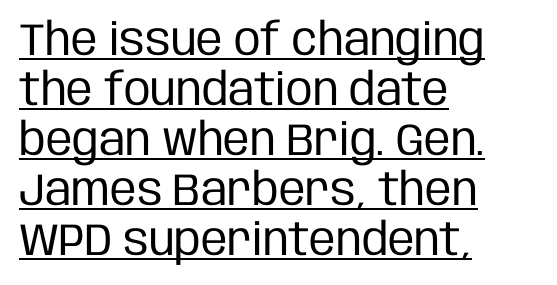
Q: Is the text bold? A: No.
Q: Is the text italic (slanted)? A: No, it is upright.
Q: Is the typeface a serif or a sans-serif typeface? A: Sans-serif.
Q: Is the text underlined? A: Yes.
Q: How is the paragraph aligned? A: Left-aligned.
Q: Is the spacing between letters normal or unusually wide? A: Normal.
Q: Is the spacing between lines tight, normal or loose? A: Tight.
Q: Width (condensed, normal, or wide)? A: Condensed.
Q: Stroke contrast? A: Low.
Q: x-height? A: Large.
Q: Monospaced? A: No.
